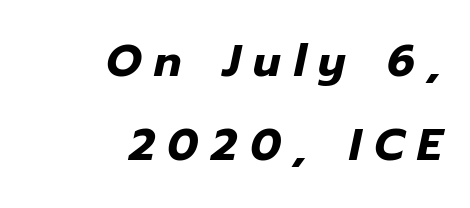
Q: Is the text bold? A: Yes.
Q: Is the text italic (slanted)? A: Yes, it leans right by about 12 degrees.
Q: Is the text underlined? A: No.
Q: How is the paragraph aligned? A: Right-aligned.
Q: Is the spacing between letters normal or unusually wide? A: Unusually wide.
Q: Is the spacing between lines tight, normal or loose? A: Loose.
Q: Width (condensed, normal, or wide)? A: Normal.
Q: Stroke contrast? A: Low.
Q: x-height? A: Medium.
Q: Monospaced? A: No.
